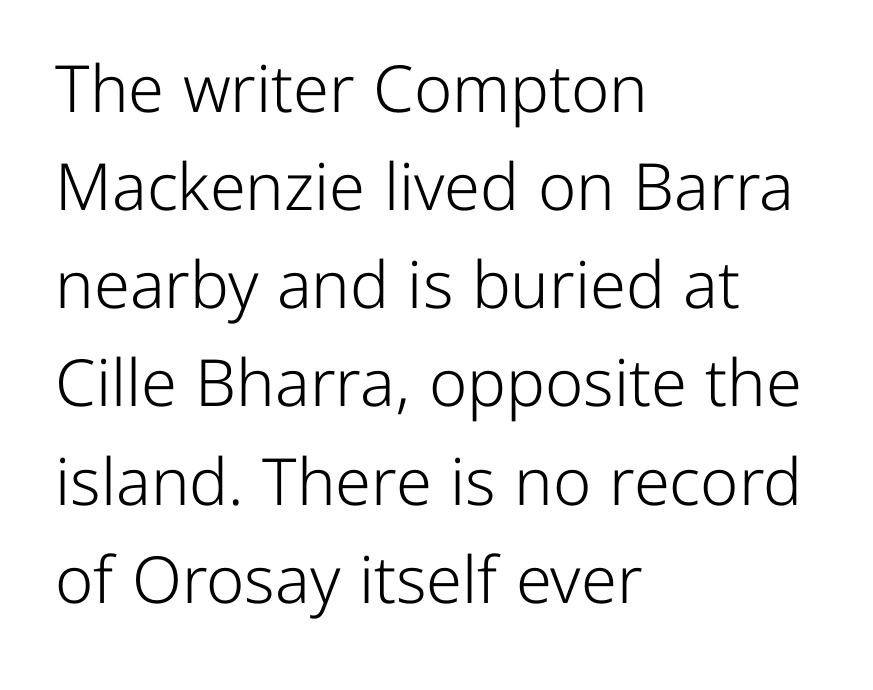
Q: Is the text bold? A: No.
Q: Is the text italic (slanted)? A: No, it is upright.
Q: Is the typeface a serif or a sans-serif typeface? A: Sans-serif.
Q: Is the text underlined? A: No.
Q: How is the paragraph aligned? A: Left-aligned.
Q: Is the spacing between letters normal or unusually wide? A: Normal.
Q: Is the spacing between lines tight, normal or loose? A: Normal.
Q: Width (condensed, normal, or wide)? A: Normal.
Q: Stroke contrast? A: Low.
Q: x-height? A: Medium.
Q: Monospaced? A: No.
